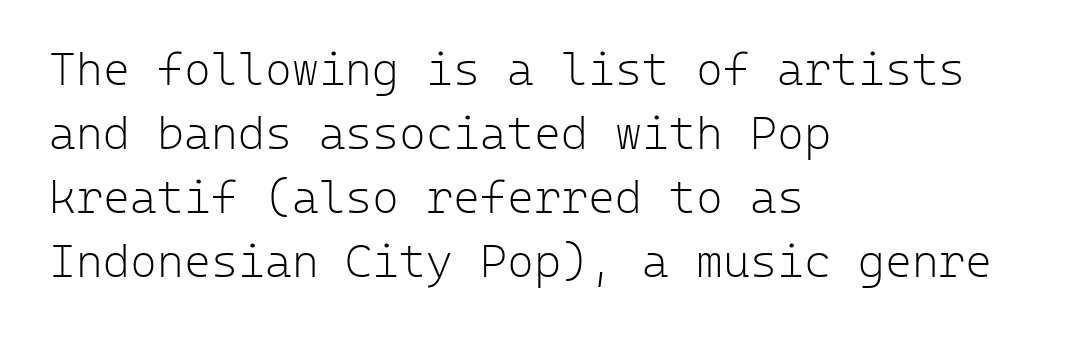
Typographically, this falls in the sans-serif category. Quick note: underline off. A typesetter would call this monospace, since all characters share one set width. The characters are drawn with everyday or finer stroke widths.
